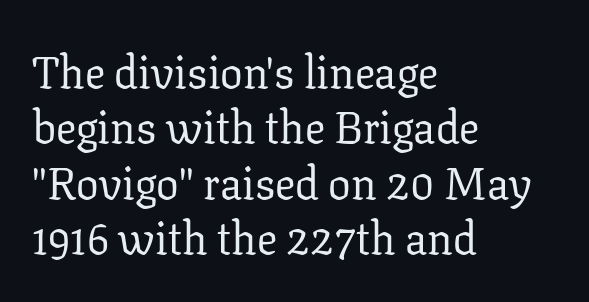
Q: Is the text bold? A: No.
Q: Is the text italic (slanted)? A: No, it is upright.
Q: Is the typeface a serif or a sans-serif typeface? A: Serif.
Q: Is the text underlined? A: No.
Q: How is the paragraph aligned? A: Left-aligned.
Q: Is the spacing between letters normal or unusually wide? A: Normal.
Q: Width (condensed, normal, or wide)? A: Normal.
Q: Stroke contrast? A: Low.
Q: x-height? A: Medium.
Q: Monospaced? A: No.
